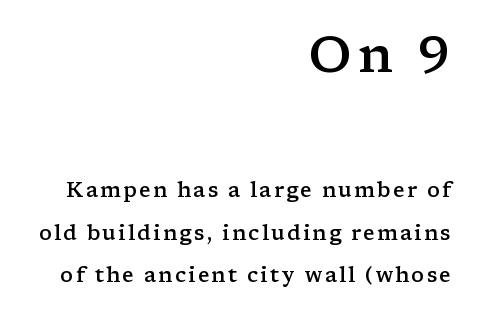
Q: Is the text bold? A: Semi-bold.
Q: Is the text italic (slanted)? A: No, it is upright.
Q: Is the typeface a serif or a sans-serif typeface? A: Serif.
Q: Is the text underlined? A: No.
Q: How is the paragraph aligned? A: Right-aligned.
Q: Is the spacing between lines tight, normal or loose? A: Loose.
Q: Which block of text is set in a larger size, the first (top) or the second (bottom)? A: The first (top) one.
Q: Width (condensed, normal, or wide)? A: Wide.
Q: Stroke contrast? A: Low.
Q: x-height? A: Medium.
Q: Monospaced? A: No.
